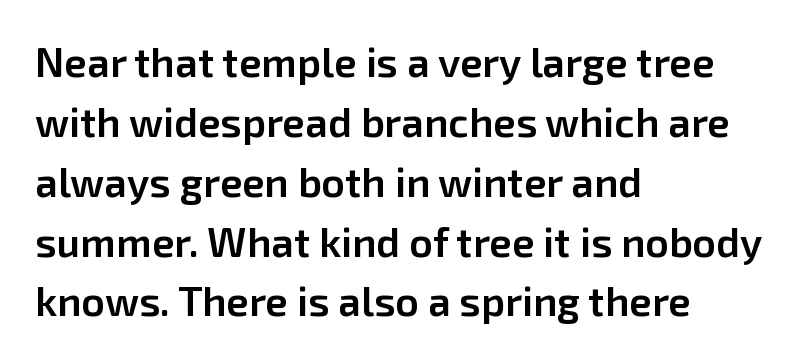
Glyph-to-glyph distance matches everyday printed text. Posture: straight, roman, zero tilt. A typesetter would label this face a sans. The sample has been set in demibold, a notch under bold. A typesetter would call this proportional, since set widths differ per character.
